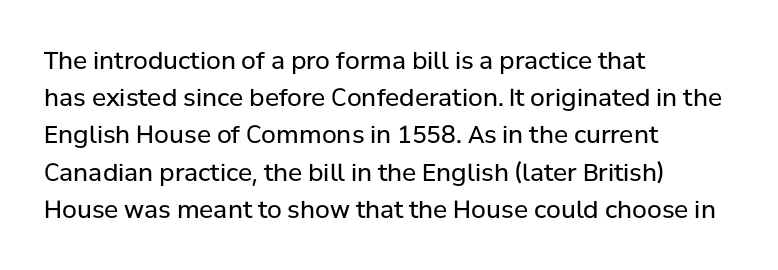
The image shows 24 px text type, upright; set left-aligned, normal line spacing (1.55x), normal letter spacing, not underlined.
